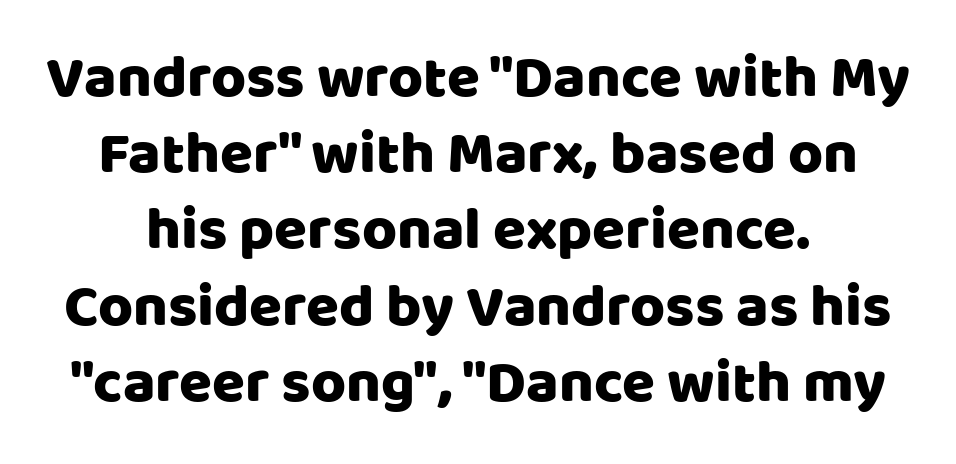
{"serif": "no", "italic": "no", "width": "normal", "stroke_contrast": "low", "x_height": "large", "monospaced": "no", "underline": "no", "line_spacing": "normal", "line_spacing_ratio": 1.27, "letter_spacing": "normal", "letter_spacing_em": 0.0, "glyph_px": 60}
